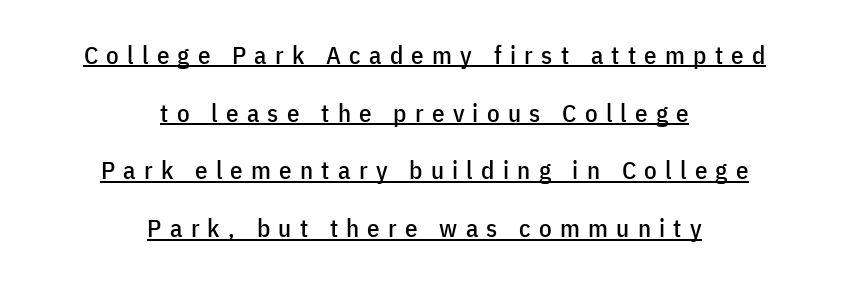
The image shows 25 px text type, upright; set centered, loose line spacing (2.31x), unusually wide letter spacing (+0.33 em), underlined.
